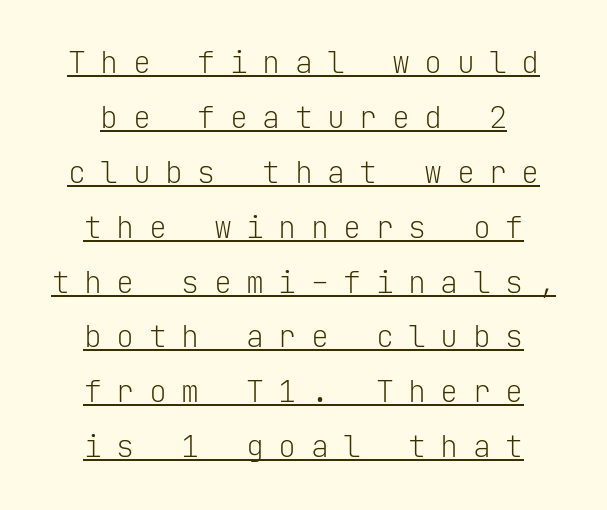
The typeface chosen for these lines omits serifs. This rendering widens character spacing well past its baseline value. Every character sits straight up, as roman type does. The letters look calm and open, with moderate or lighter stems. Caption: multi-line text, centered on the measure.
